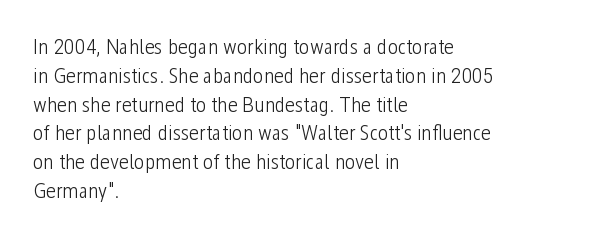
Q: Is the text bold? A: No.
Q: Is the text italic (slanted)? A: No, it is upright.
Q: Is the text underlined? A: No.
Q: How is the paragraph aligned? A: Left-aligned.
Q: Is the spacing between letters normal or unusually wide? A: Normal.
Q: Is the spacing between lines tight, normal or loose? A: Normal.
